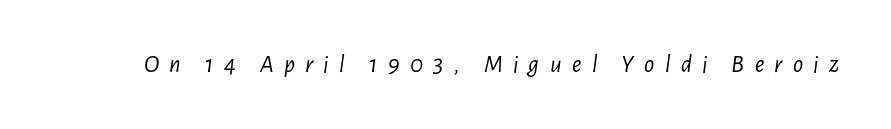
Q: Is the text bold? A: No.
Q: Is the text italic (slanted)? A: Yes, it leans right by about 7 degrees.
Q: Is the text underlined? A: No.
Q: Is the spacing between letters normal or unusually wide? A: Unusually wide.
